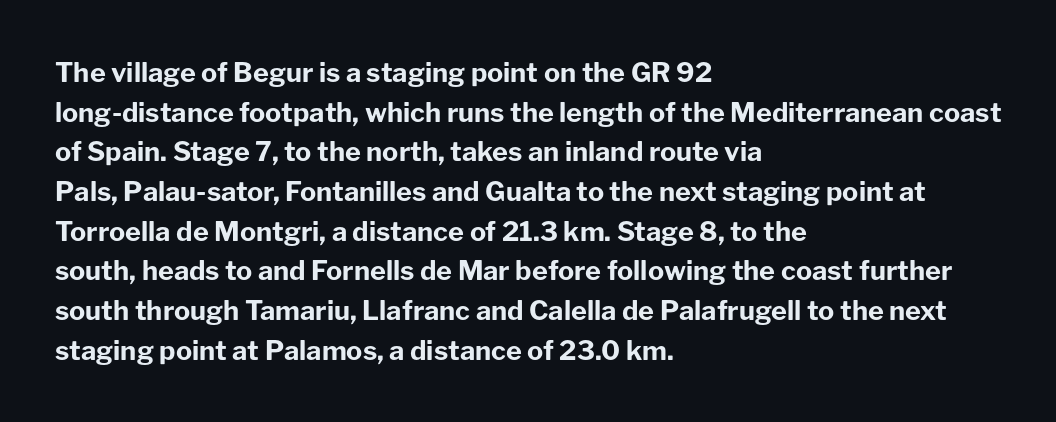
Q: Is the text bold? A: Yes.
Q: Is the text italic (slanted)? A: No, it is upright.
Q: Is the text underlined? A: No.
Q: How is the paragraph aligned? A: Left-aligned.
Q: Is the spacing between letters normal or unusually wide? A: Normal.
Q: Is the spacing between lines tight, normal or loose? A: Normal.
